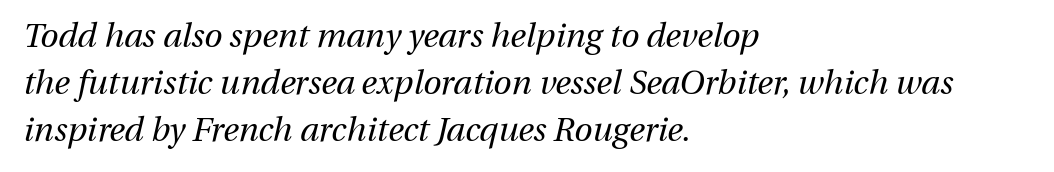
Q: Is the text bold? A: No.
Q: Is the text italic (slanted)? A: Yes, it leans right by about 13 degrees.
Q: Is the text underlined? A: No.
Q: How is the paragraph aligned? A: Left-aligned.
Q: Is the spacing between letters normal or unusually wide? A: Normal.
Q: Is the spacing between lines tight, normal or loose? A: Normal.
Q: Width (condensed, normal, or wide)? A: Normal.
Q: Stroke contrast? A: Medium.
Q: x-height? A: Medium.
Q: Monospaced? A: No.
